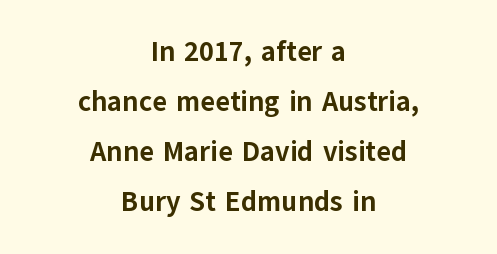
{"serif": "no", "italic": "no", "bold": "yes", "weight": "bold", "width": "normal", "stroke_contrast": "low", "x_height": "medium", "monospaced": "no", "underline": "no", "align": "center", "line_spacing_ratio": 1.79, "letter_spacing": "normal", "letter_spacing_em": 0.0, "glyph_px": 28}
